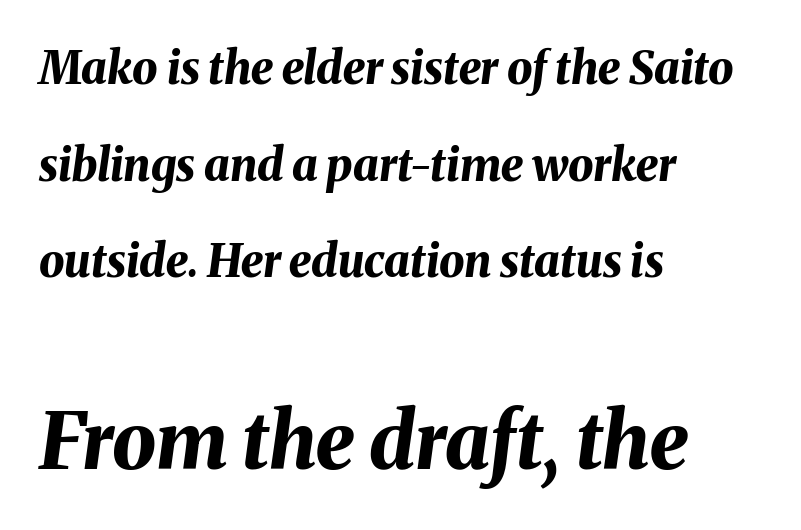
Q: Is the text bold? A: Yes.
Q: Is the text italic (slanted)? A: Yes, it leans right by about 8 degrees.
Q: Is the text underlined? A: No.
Q: How is the paragraph aligned? A: Left-aligned.
Q: Is the spacing between letters normal or unusually wide? A: Normal.
Q: Is the spacing between lines tight, normal or loose? A: Loose.
Q: Which block of text is set in a larger size, the first (top) or the second (bottom)? A: The second (bottom) one.
Q: Width (condensed, normal, or wide)? A: Normal.
Q: Stroke contrast? A: Medium.
Q: x-height? A: Medium.
Q: Monospaced? A: No.
